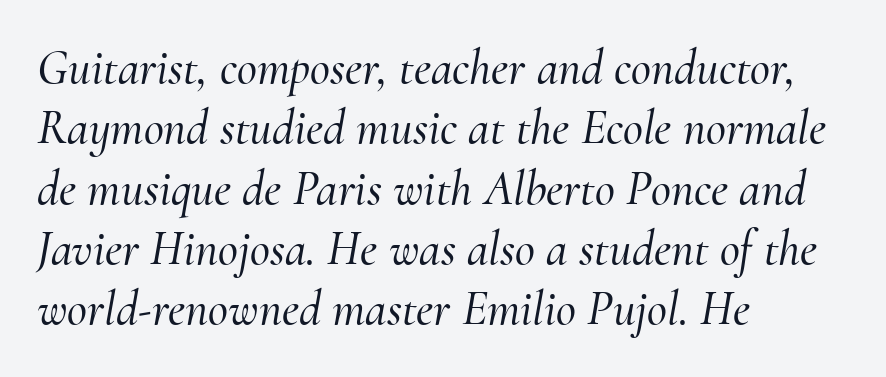
These lines are set flush left with a ragged right edge. Plain, unruled lines of type. The gaps between neighbouring characters are ordinary and unremarkable. Looking at the ascenders, they clearly lean. Little horizontal feet cap the strokes, marking this as serif type. These lines are rendered in a variable-pitch font.
